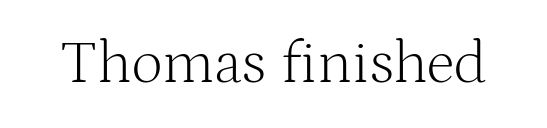
The letters sit at their default tracking, neither squeezed nor spread. A typesetter would mark this as roman, not italic. Varying glyph widths throughout — classic text-font behaviour. The typeface has the unassuming heft of standard copy or less. The typeface chosen for these lines features serifs.
